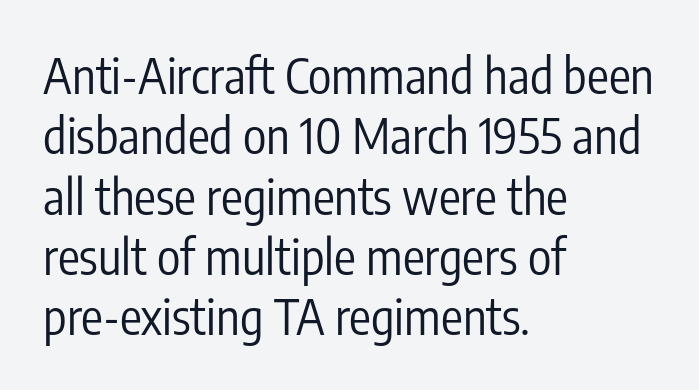
Varying glyph widths throughout — classic text-font behaviour. Heaviness? Minimal to ordinary, like unemphasized prose. The rendering shows plain stroke endings on the letterforms — a sans-serif design. A bare baseline throughout the passage. The lines in this sample share a left origin and differ only in where they stop. A roman cut, with each character standing at attention.
